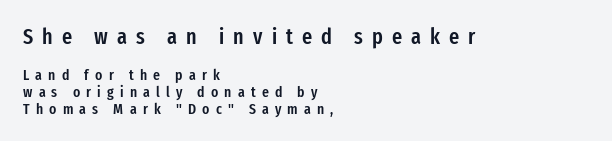
{"italic": "no", "bold": "semi", "underline": "no", "align": "left", "line_spacing": "tight", "line_spacing_ratio": 1.12, "letter_spacing": "wide", "letter_spacing_em": 0.41, "larger_block": "first", "size_ratio": 1.47, "glyph_px": 22}
